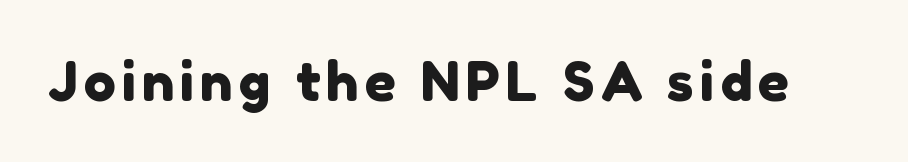
The rendering uses natural spacing where letterforms have individual widths. This rendering employs a face without finishing strokes, i.e., a sans-serif. Plain, unruled lines of type.
